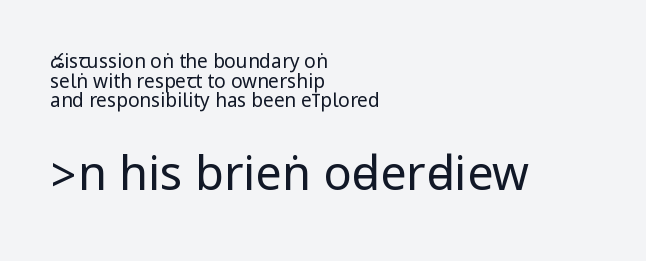
The image shows 47 px regular-weight, condensed sans-serif type, upright; set left-aligned, tight line spacing (1.03x), normal letter spacing, not underlined; the second (bottom) block is 2.47x larger; low stroke contrast.
